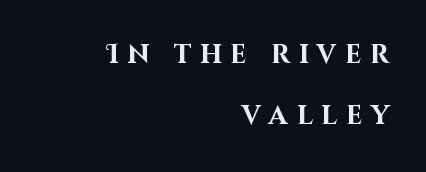
{"italic": "no", "bold": "yes", "underline": "no", "align": "right", "line_spacing": "loose", "line_spacing_ratio": 2.36, "letter_spacing": "wide", "letter_spacing_em": 0.33, "glyph_px": 26}
